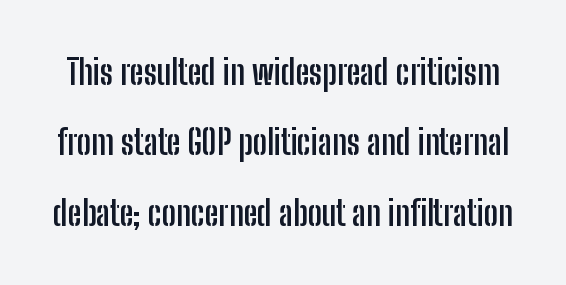
{"serif": "no", "italic": "no", "bold": "yes", "weight": "semibold", "width": "condensed", "stroke_contrast": "low", "x_height": "medium", "monospaced": "no", "underline": "no", "line_spacing": "loose", "line_spacing_ratio": 2.07, "letter_spacing": "normal", "letter_spacing_em": 0.0, "glyph_px": 34}
